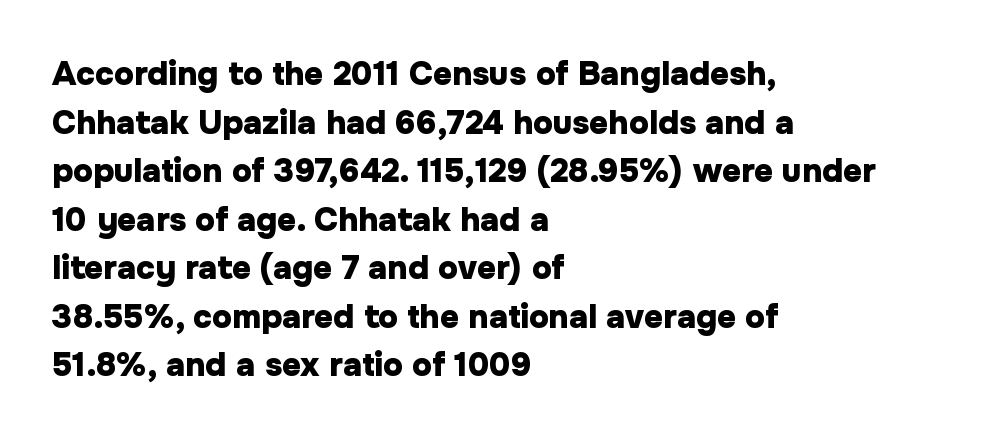
All the whitespace from short lines collects on the right. Clear beneath every line of the passage. How would I describe the line gaps? Plain and ordinary. The typography opts for an upright posture over an oblique one. Compared with an ordinary text face, these strokes are far heavier — a full bold. The letters sit at their default tracking, neither squeezed nor spread.
